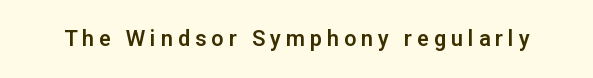
{"italic": "no", "underline": "no", "letter_spacing": "wide", "letter_spacing_em": 0.22, "glyph_px": 22}
